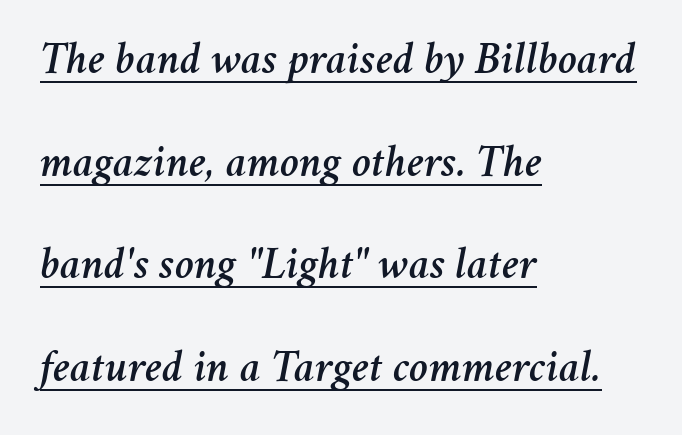
The image shows 46 px text type, italic (leaning right); set left-aligned, loose line spacing (2.23x), normal letter spacing, underlined; medium stroke contrast and a medium x-height.
